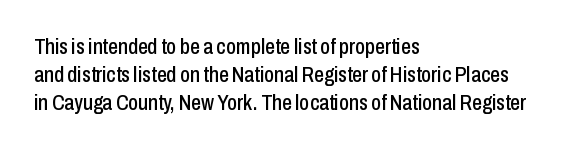
The image shows 22 px text type, upright; set left-aligned, normal line spacing (1.27x), normal letter spacing, not underlined.
